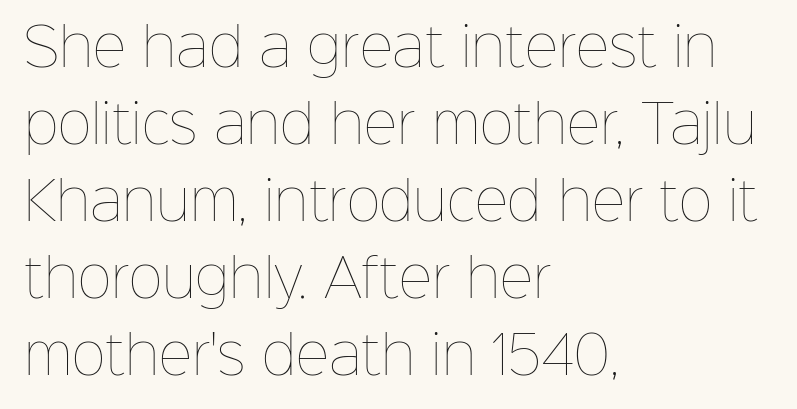
The image shows 52 px thin type, upright; set left-aligned, normal line spacing (1.48x), normal letter spacing, not underlined; low stroke contrast and a medium x-height.
